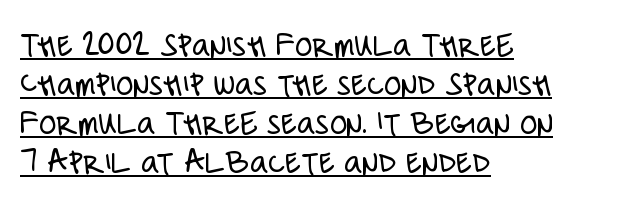
The image shows 35 px light, condensed sans-serif type, upright; set left-aligned, tight line spacing (1.11x), normal letter spacing, underlined; low stroke contrast and a large x-height.
